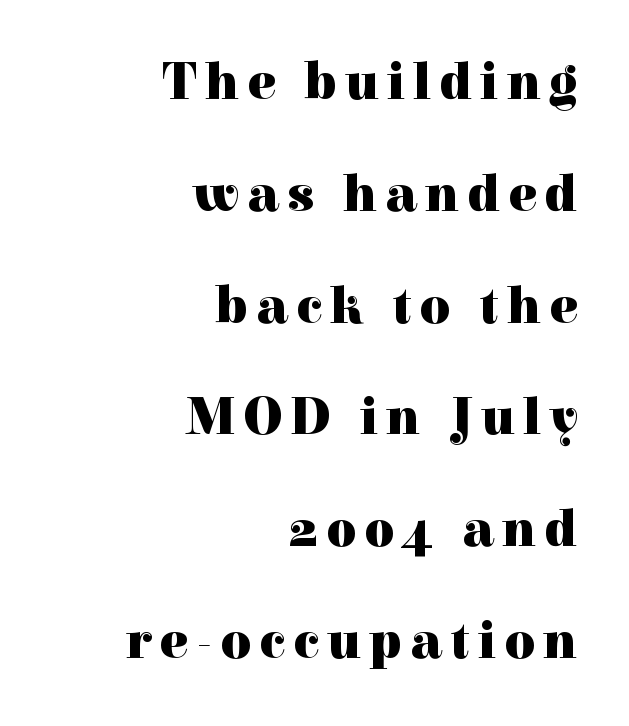
The image shows 53 px heavy serif type, upright; set right-aligned, loose line spacing (2.11x), not underlined; a medium x-height.
